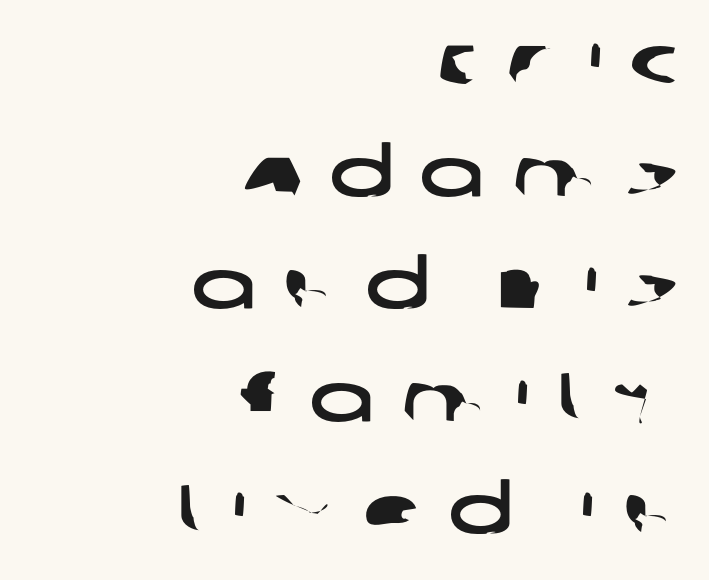
Q: Is the typeface a serif or a sans-serif typeface? A: Sans-serif.
Q: Is the text underlined? A: No.
Q: How is the paragraph aligned? A: Right-aligned.
Q: Is the spacing between letters normal or unusually wide? A: Unusually wide.
Q: Is the spacing between lines tight, normal or loose? A: Normal.
Q: Width (condensed, normal, or wide)? A: Wide.
Q: Stroke contrast? A: Low.
Q: x-height? A: Large.
Q: Monospaced? A: No.
